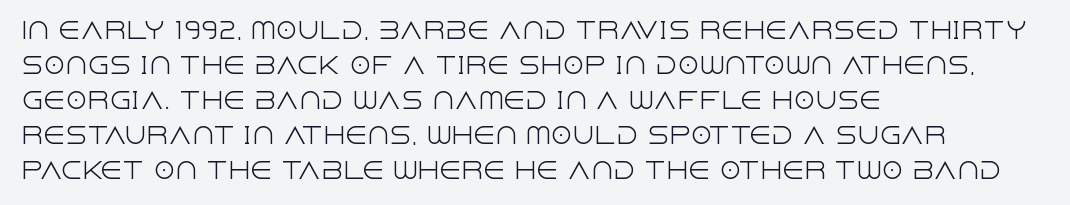
{"italic": "no", "bold": "no", "underline": "no", "align": "left", "line_spacing": "normal", "line_spacing_ratio": 1.59, "letter_spacing": "normal", "letter_spacing_em": 0.0, "glyph_px": 22}
